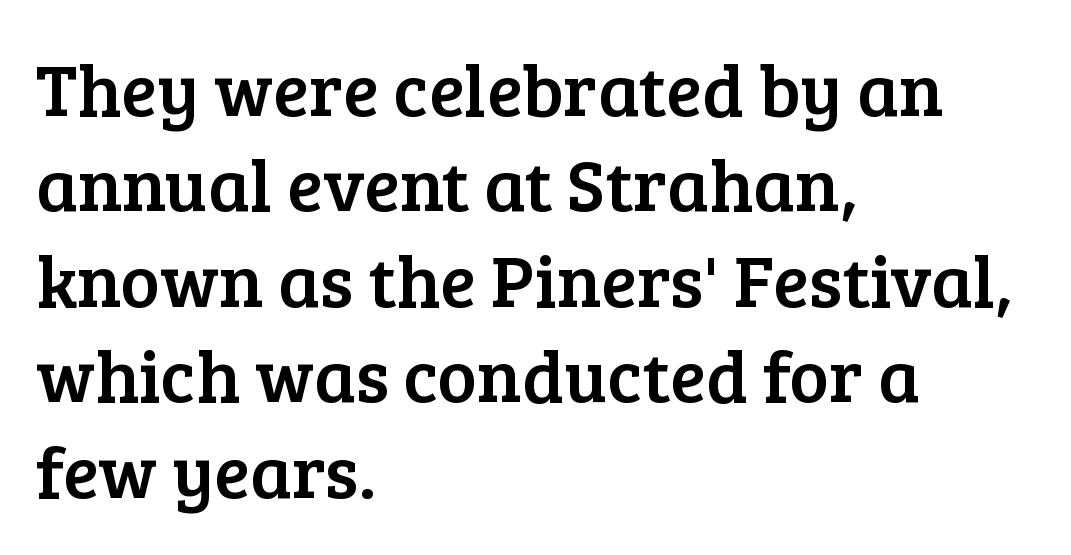
{"serif": "yes", "italic": "no", "width": "normal", "stroke_contrast": "low", "x_height": "medium", "monospaced": "no", "underline": "no", "align": "left", "line_spacing": "normal", "line_spacing_ratio": 1.29, "letter_spacing": "normal", "letter_spacing_em": 0.0, "glyph_px": 74}
